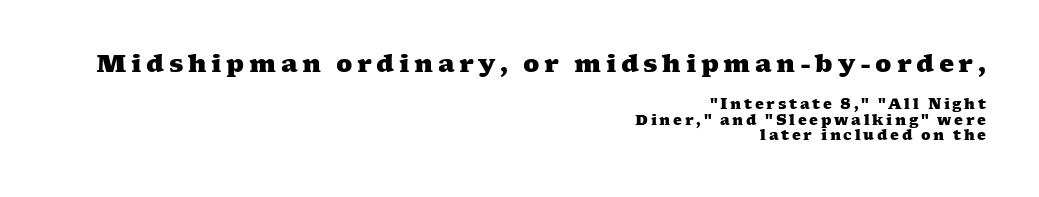
The ragged edge is on the left, which tells us the setting is flush right. Set as a true bold cut, around the 700 mark. A student would notice the top passage is typeset larger than what follows. Whoever set this chose condensed vertical rhythm over breathing room.
